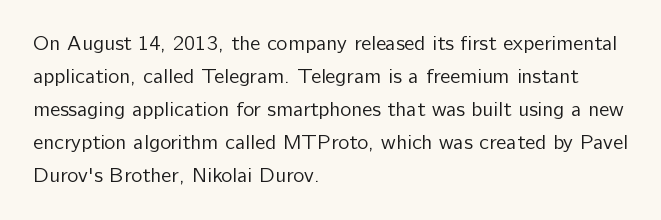
{"italic": "no", "bold": "no", "underline": "no", "align": "left", "line_spacing": "normal", "line_spacing_ratio": 1.57, "letter_spacing": "normal", "letter_spacing_em": 0.0, "glyph_px": 21}
